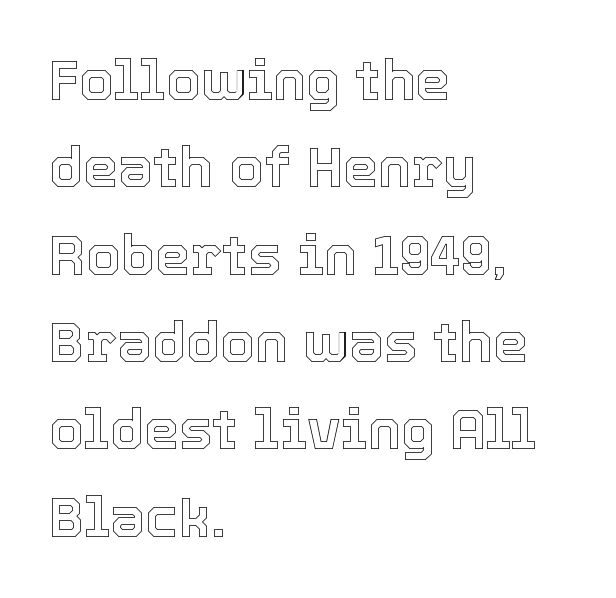
The image shows 56 px text type, upright; set left-aligned, normal line spacing (1.56x), normal letter spacing, not underlined; a medium x-height.
